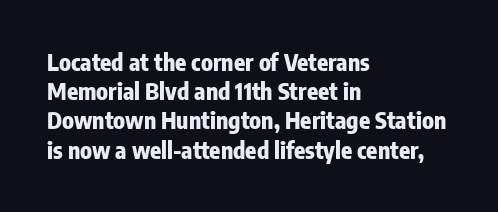
The image shows 23 px bold type, upright; set left-aligned, normal line spacing (1.27x), normal letter spacing, not underlined.
